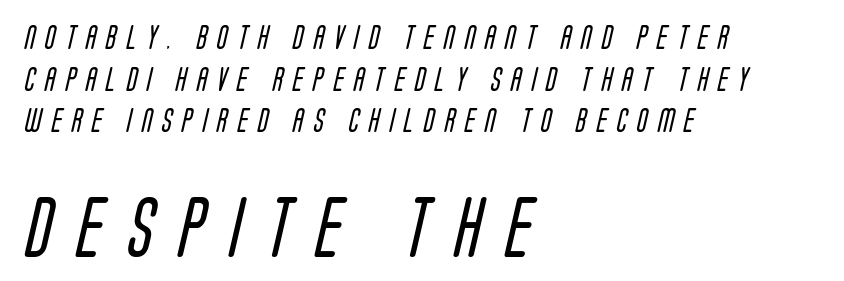
The image shows 60 px regular-weight, condensed sans-serif type; set left-aligned, line spacing 1.73x, unusually wide letter spacing (+0.42 em), not underlined; the second (bottom) block is 2.5x larger; low stroke contrast and a large x-height.
